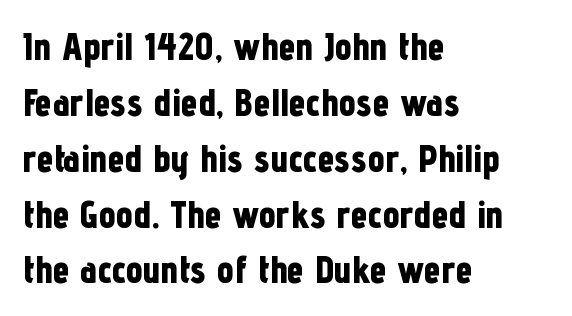
The image shows 38 px bold, condensed sans-serif type, upright; set left-aligned, normal line spacing (1.47x), normal letter spacing, not underlined; low stroke contrast and a medium x-height.
